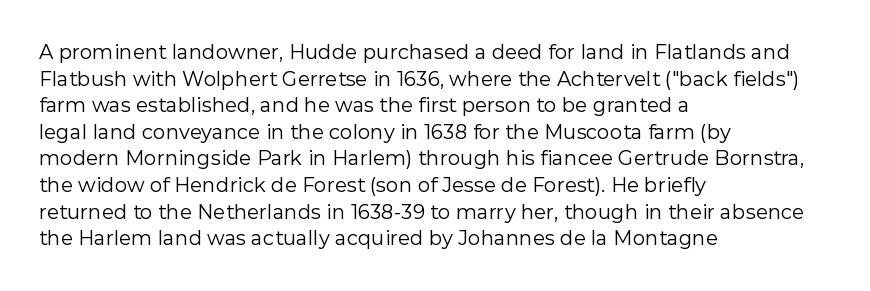
The image shows 20 px text type, upright; set left-aligned, normal line spacing (1.33x), normal letter spacing, not underlined.
